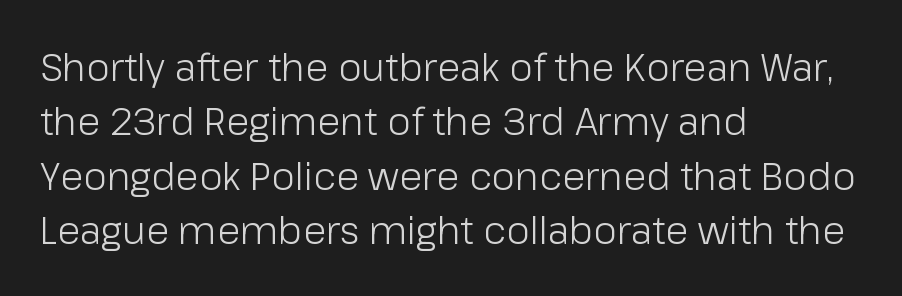
Q: Is the text bold? A: No.
Q: Is the text italic (slanted)? A: No, it is upright.
Q: Is the typeface a serif or a sans-serif typeface? A: Sans-serif.
Q: Is the text underlined? A: No.
Q: How is the paragraph aligned? A: Left-aligned.
Q: Is the spacing between letters normal or unusually wide? A: Normal.
Q: Is the spacing between lines tight, normal or loose? A: Normal.
Q: Width (condensed, normal, or wide)? A: Normal.
Q: Stroke contrast? A: Low.
Q: x-height? A: Medium.
Q: Monospaced? A: No.
